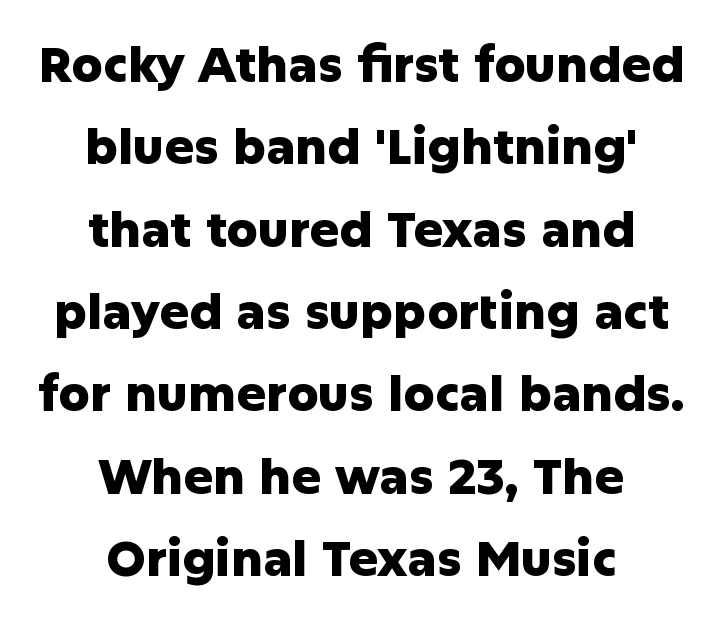
Q: Is the text bold? A: Yes.
Q: Is the text italic (slanted)? A: No, it is upright.
Q: Is the typeface a serif or a sans-serif typeface? A: Sans-serif.
Q: Is the text underlined? A: No.
Q: How is the paragraph aligned? A: Centered.
Q: Is the spacing between letters normal or unusually wide? A: Normal.
Q: Is the spacing between lines tight, normal or loose? A: Normal.
Q: Width (condensed, normal, or wide)? A: Normal.
Q: Stroke contrast? A: Low.
Q: x-height? A: Medium.
Q: Monospaced? A: No.
